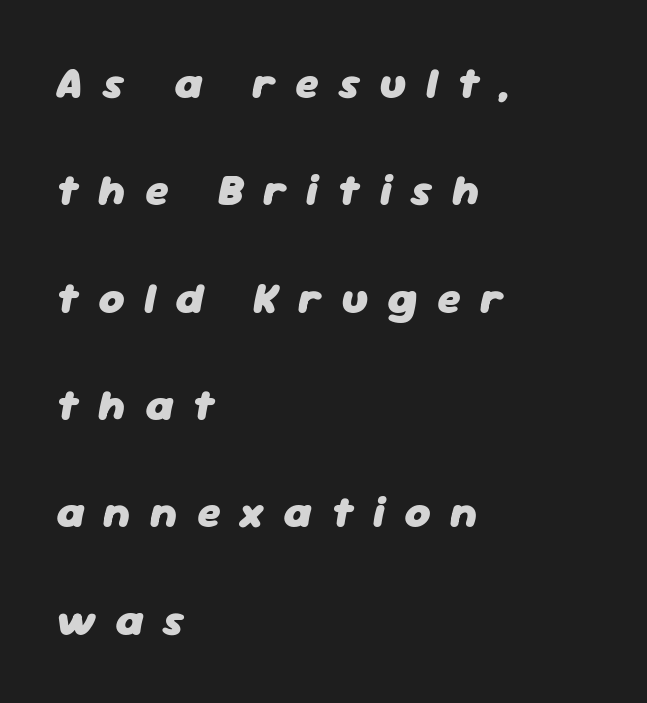
Strong, thick strokes mark this as bold type. The rendering inserts visible extra space after every character. This block would shrink considerably if given ordinary leading; it's expanded now. This sample uses an oblique cut, with every glyph tilted off the vertical. Notice how the passage keeps a crisp vertical edge on the left only.
